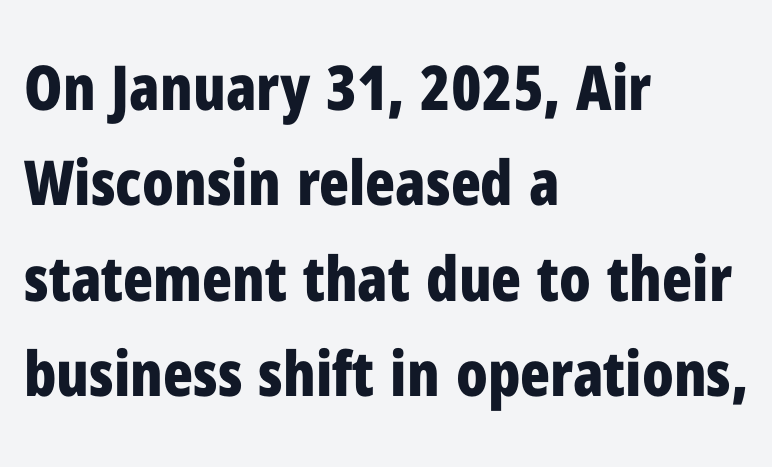
The image shows 62 px bold, condensed sans-serif type, upright; set left-aligned, normal line spacing (1.54x), normal letter spacing, not underlined; low stroke contrast and a medium x-height.
